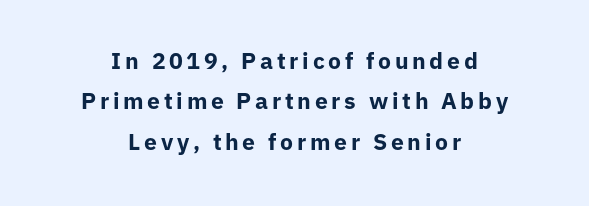
The image shows 23 px bold type, upright; set centered, line spacing 1.76x, not underlined.
